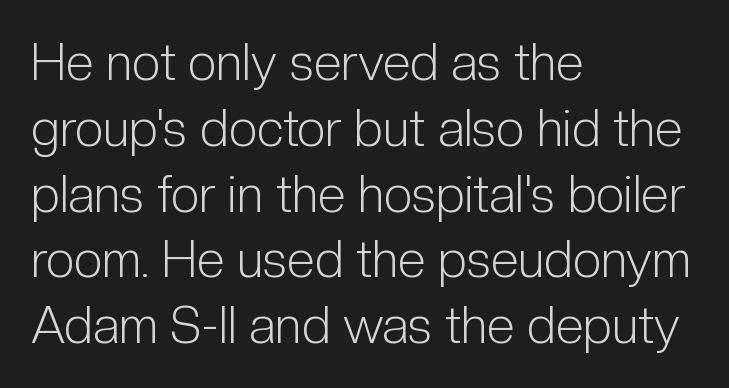
Q: Is the text bold? A: No.
Q: Is the text italic (slanted)? A: No, it is upright.
Q: Is the typeface a serif or a sans-serif typeface? A: Sans-serif.
Q: Is the text underlined? A: No.
Q: How is the paragraph aligned? A: Left-aligned.
Q: Is the spacing between letters normal or unusually wide? A: Normal.
Q: Is the spacing between lines tight, normal or loose? A: Normal.
Q: Width (condensed, normal, or wide)? A: Condensed.
Q: Stroke contrast? A: Low.
Q: x-height? A: Medium.
Q: Monospaced? A: No.
